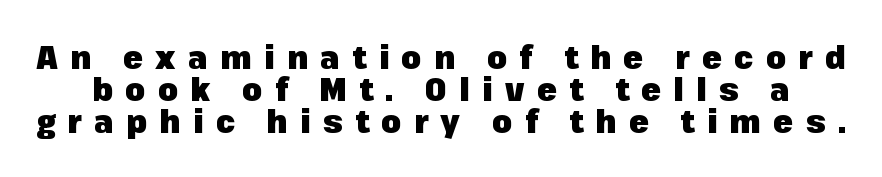
{"serif": "no", "italic": "no", "bold": "yes", "weight": "heavy", "width": "normal", "stroke_contrast": "low", "x_height": "medium", "monospaced": "no", "underline": "no", "line_spacing": "tight", "line_spacing_ratio": 1.0, "letter_spacing": "wide", "letter_spacing_em": 0.39, "glyph_px": 32}
